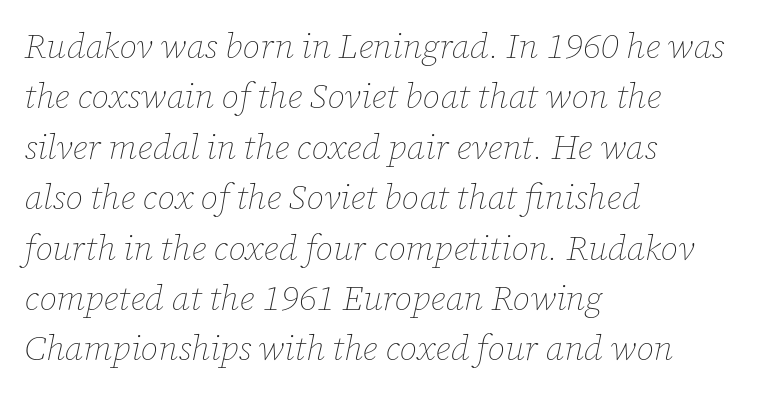
{"italic": "yes", "lean": "right", "slant_degrees": 12, "bold": "no", "weight": "thin", "width": "normal", "stroke_contrast": "low", "x_height": "medium", "monospaced": "no", "underline": "no", "align": "left", "line_spacing": "normal", "line_spacing_ratio": 1.44, "letter_spacing": "normal", "letter_spacing_em": 0.0, "glyph_px": 35}
